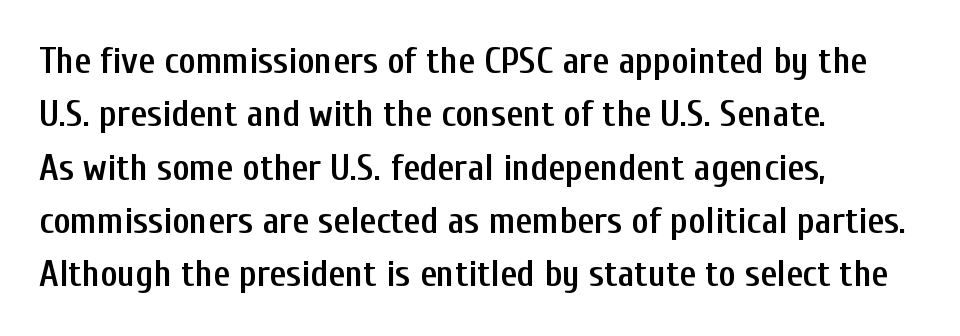
Q: Is the text bold? A: Semi-bold.
Q: Is the text italic (slanted)? A: No, it is upright.
Q: Is the typeface a serif or a sans-serif typeface? A: Sans-serif.
Q: Is the text underlined? A: No.
Q: How is the paragraph aligned? A: Left-aligned.
Q: Is the spacing between letters normal or unusually wide? A: Normal.
Q: Is the spacing between lines tight, normal or loose? A: Normal.
Q: Width (condensed, normal, or wide)? A: Condensed.
Q: Stroke contrast? A: Low.
Q: x-height? A: Medium.
Q: Monospaced? A: No.
